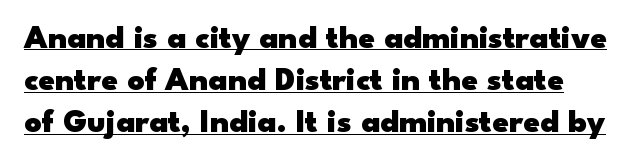
Q: Is the text bold? A: Yes.
Q: Is the text italic (slanted)? A: No, it is upright.
Q: Is the typeface a serif or a sans-serif typeface? A: Sans-serif.
Q: Is the text underlined? A: Yes.
Q: Is the spacing between letters normal or unusually wide? A: Normal.
Q: Is the spacing between lines tight, normal or loose? A: Normal.
Q: Width (condensed, normal, or wide)? A: Wide.
Q: Stroke contrast? A: Low.
Q: x-height? A: Small.
Q: Monospaced? A: No.
